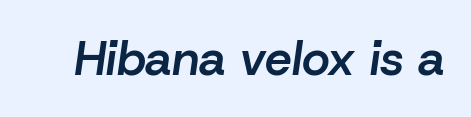
Q: Is the text bold? A: Semi-bold.
Q: Is the text italic (slanted)? A: Yes, it leans right by about 8 degrees.
Q: Is the text underlined? A: No.
Q: Is the spacing between letters normal or unusually wide? A: Normal.
Q: Width (condensed, normal, or wide)? A: Normal.
Q: Stroke contrast? A: Low.
Q: x-height? A: Medium.
Q: Monospaced? A: No.
